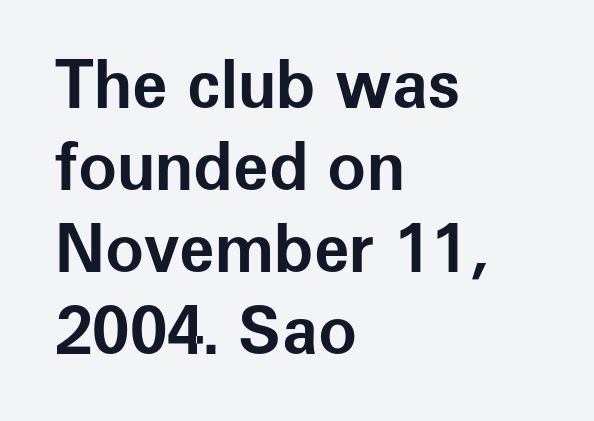
Q: Is the text bold? A: Yes.
Q: Is the text italic (slanted)? A: No, it is upright.
Q: Is the typeface a serif or a sans-serif typeface? A: Sans-serif.
Q: Is the text underlined? A: No.
Q: How is the paragraph aligned? A: Left-aligned.
Q: Is the spacing between letters normal or unusually wide? A: Normal.
Q: Is the spacing between lines tight, normal or loose? A: Normal.
Q: Width (condensed, normal, or wide)? A: Normal.
Q: Stroke contrast? A: Low.
Q: x-height? A: Medium.
Q: Monospaced? A: No.
